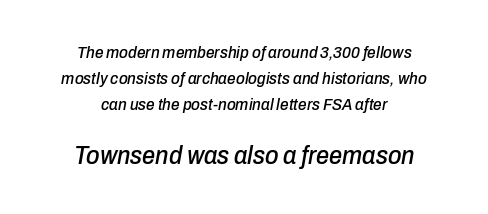
The image shows 26 px text type, italic (leaning right); set centered, normal line spacing (1.52x), normal letter spacing, not underlined; the second (bottom) block is 1.53x larger.
